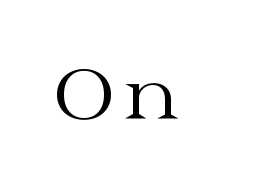
Regarding serifs, this sample has them. A typesetter would mark this as roman, not italic. The words here are not underlined. Heaviness? Minimal to ordinary, like unemphasized prose. Here the designer chose a conventional face with non-uniform glyph widths.
